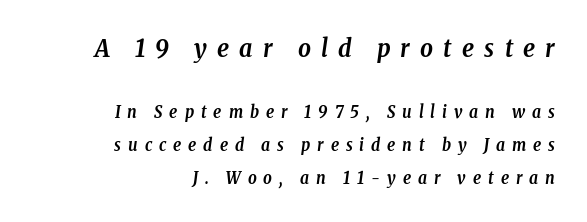
The image shows 25 px bold type, italic (leaning right); set right-aligned, loose line spacing (1.95x), unusually wide letter spacing (+0.41 em), not underlined; the first (top) block is 1.47x larger.
